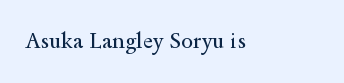
Q: Is the text bold? A: No.
Q: Is the text italic (slanted)? A: No, it is upright.
Q: Is the text underlined? A: No.
Q: Is the spacing between letters normal or unusually wide? A: Normal.
